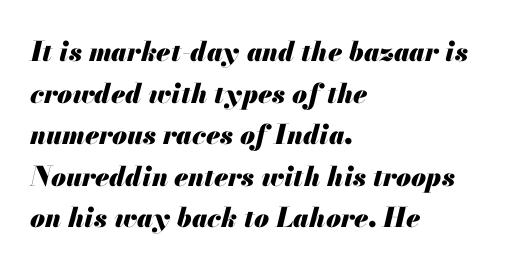
Q: Is the text bold? A: Yes.
Q: Is the text italic (slanted)? A: Yes, it leans right by about 13 degrees.
Q: Is the text underlined? A: No.
Q: How is the paragraph aligned? A: Left-aligned.
Q: Is the spacing between letters normal or unusually wide? A: Normal.
Q: Is the spacing between lines tight, normal or loose? A: Normal.
